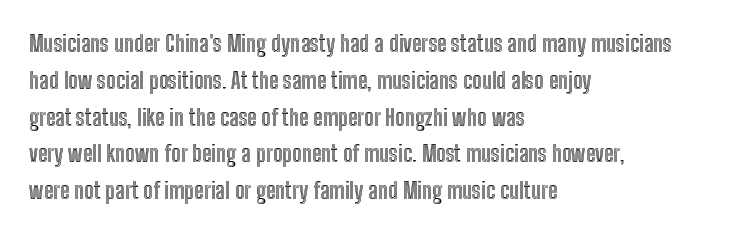
Every character sits straight up, as roman type does. Where is the straight margin? On the left. The rendering uses a moderate line-height, typical for paragraphs. Just letters on the line, the space beneath them empty. Compared with typical body copy, the letter spacing here is the same.
